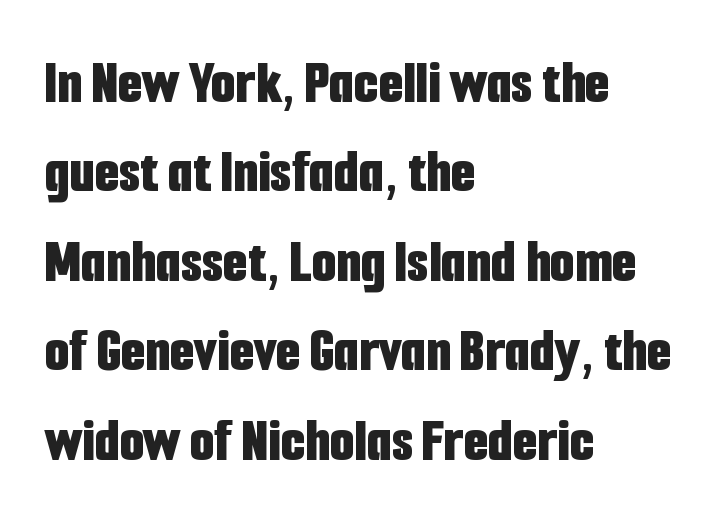
The image shows 63 px bold, condensed sans-serif type, upright; set left-aligned, normal line spacing (1.42x), normal letter spacing, not underlined; low stroke contrast and a medium x-height.
